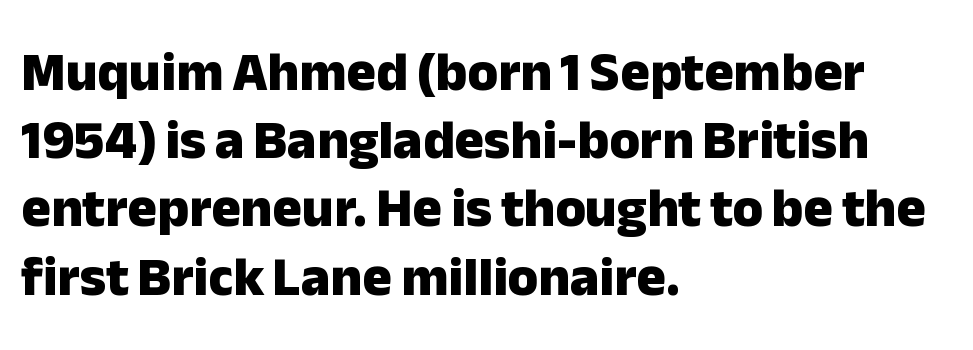
Q: Is the text bold? A: Yes.
Q: Is the text italic (slanted)? A: No, it is upright.
Q: Is the typeface a serif or a sans-serif typeface? A: Sans-serif.
Q: Is the text underlined? A: No.
Q: How is the paragraph aligned? A: Left-aligned.
Q: Is the spacing between letters normal or unusually wide? A: Normal.
Q: Width (condensed, normal, or wide)? A: Normal.
Q: Stroke contrast? A: Low.
Q: x-height? A: Medium.
Q: Monospaced? A: No.
